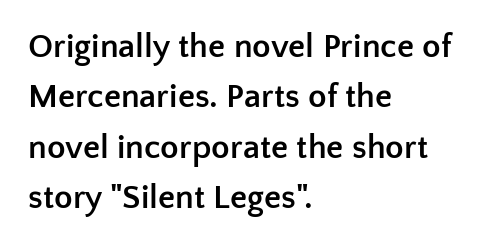
Default kerning and tracking; the words read as compact shapes. Notice how the passage keeps a crisp vertical edge on the left only. Posture: straight, roman, zero tilt. This rendering employs a face without finishing strokes, i.e., a sans-serif. Check the space under the baseline: it is left empty. Weight: bold.
